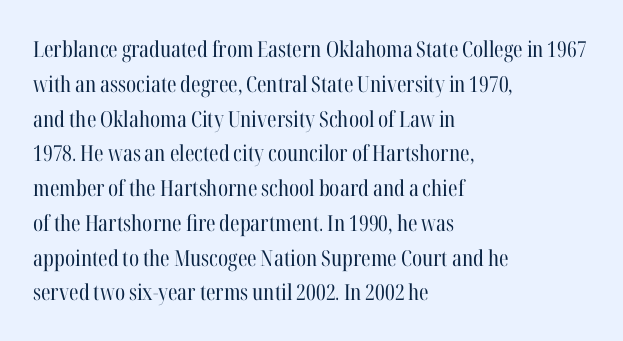
The image shows 22 px text type, upright; set left-aligned, normal line spacing (1.58x), normal letter spacing, not underlined.
